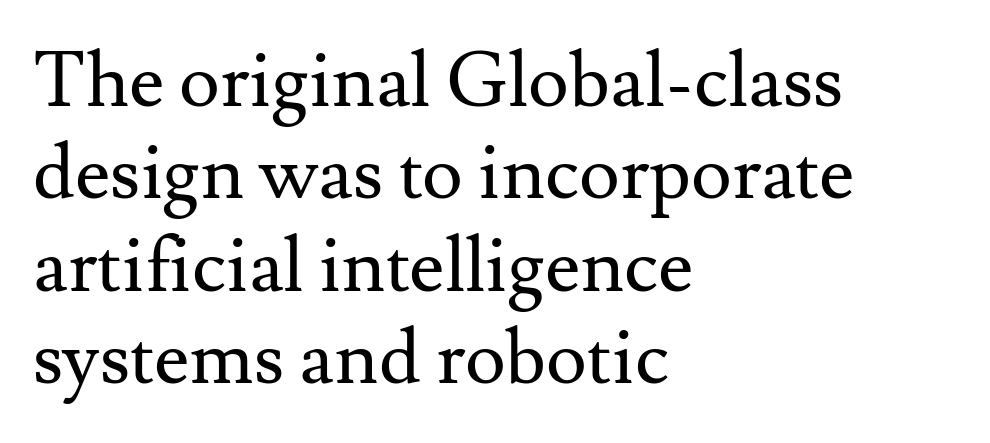
Glance below the letters and you will spot only blank space. The typesetter chose a ragged-right arrangement here. No chunkiness to these letters — they're not bold. Tall strokes in this sample are plumb rather than angled.
